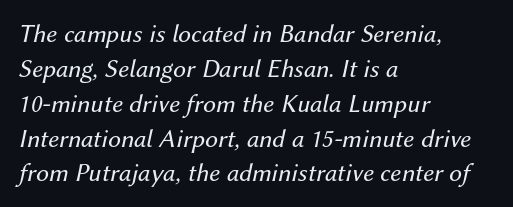
The image shows 26 px text type, italic (leaning right); set left-aligned, normal line spacing (1.34x), normal letter spacing, not underlined.
